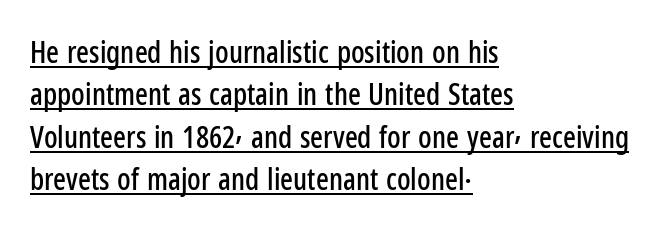
Posture: upright roman. Honestly, the row spacing looks completely unremarkable. The passage shown is typeset with a sans-serif family. The face used here is proportionally spaced, like ordinary book or web type. The letters sit at their default tracking, neither squeezed nor spread. If you drew a ruler down the left edge, every line would touch it.
